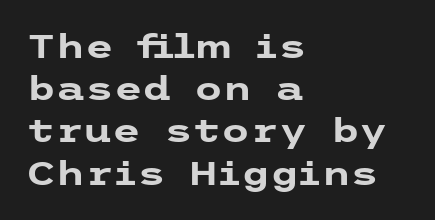
{"serif": "no", "italic": "no", "bold": "yes", "weight": "heavy", "width": "wide", "stroke_contrast": "low", "x_height": "medium", "underline": "no", "align": "left", "line_spacing": "normal", "line_spacing_ratio": 1.28, "letter_spacing": "normal", "letter_spacing_em": 0.0, "glyph_px": 33}
